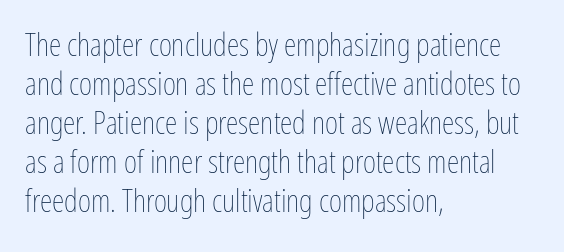
{"italic": "no", "bold": "no", "weight": "thin", "width": "condensed", "stroke_contrast": "low", "x_height": "medium", "monospaced": "no", "underline": "no", "align": "left", "line_spacing_ratio": 1.22, "letter_spacing": "normal", "letter_spacing_em": 0.0, "glyph_px": 32}
